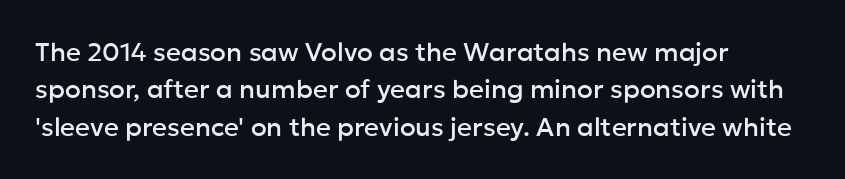
Q: Is the text italic (slanted)? A: No, it is upright.
Q: Is the text underlined? A: No.
Q: How is the paragraph aligned? A: Left-aligned.
Q: Is the spacing between letters normal or unusually wide? A: Normal.
Q: Is the spacing between lines tight, normal or loose? A: Normal.
